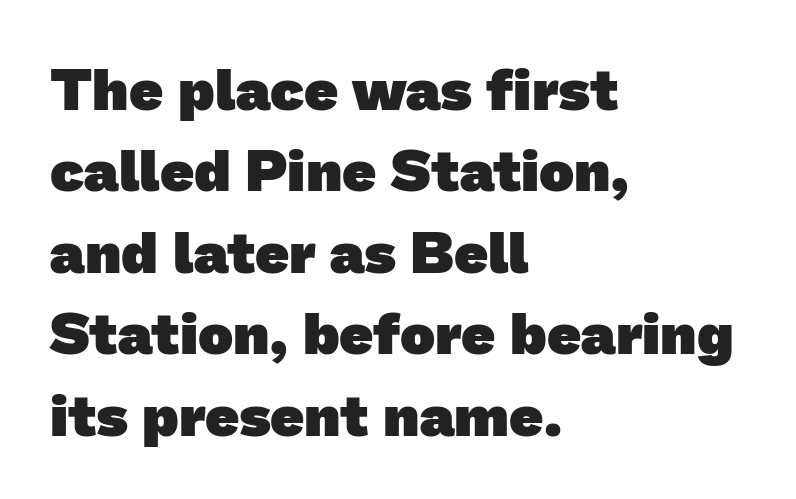
{"serif": "no", "bold": "yes", "weight": "heavy", "width": "normal", "stroke_contrast": "low", "x_height": "medium", "monospaced": "no", "underline": "no", "align": "left", "line_spacing": "normal", "line_spacing_ratio": 1.38, "letter_spacing": "normal", "letter_spacing_em": 0.0, "glyph_px": 59}
